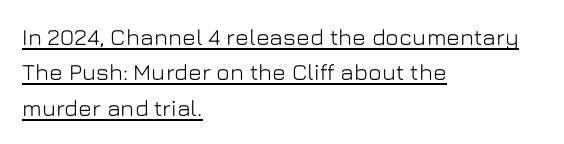
How are the letters spaced? Ordinarily, with no added tracking. Compared with typical paragraphs, the rows here are spaced about the same. Line starts are locked; line ends wander. The rendered words wear a rule along their underside. Ascenders rise straight up at ninety degrees.
